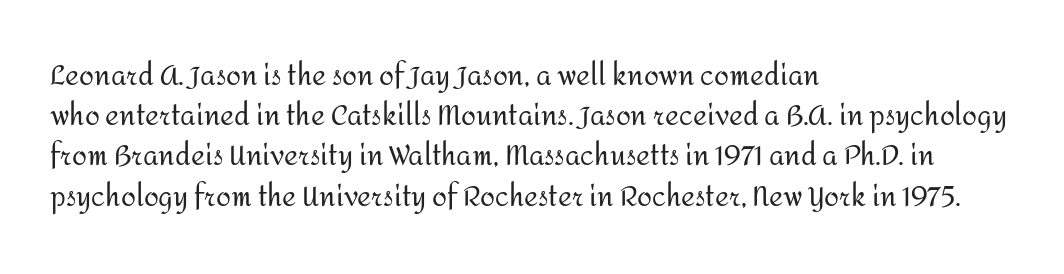
{"italic": "no", "bold": "no", "underline": "no", "align": "left", "line_spacing": "normal", "line_spacing_ratio": 1.49, "letter_spacing": "normal", "letter_spacing_em": 0.0, "glyph_px": 27}
